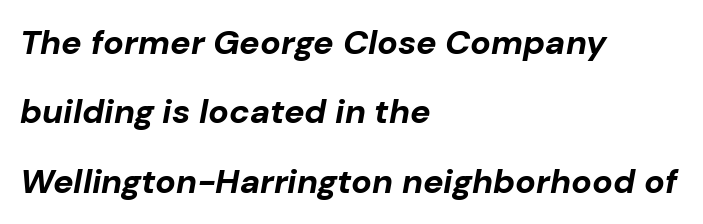
{"italic": "yes", "lean": "right", "slant_degrees": 10, "bold": "yes", "weight": "bold", "width": "normal", "stroke_contrast": "low", "x_height": "medium", "monospaced": "no", "underline": "no", "align": "left", "line_spacing": "loose", "line_spacing_ratio": 2.04, "letter_spacing": "normal", "letter_spacing_em": 0.0, "glyph_px": 34}
